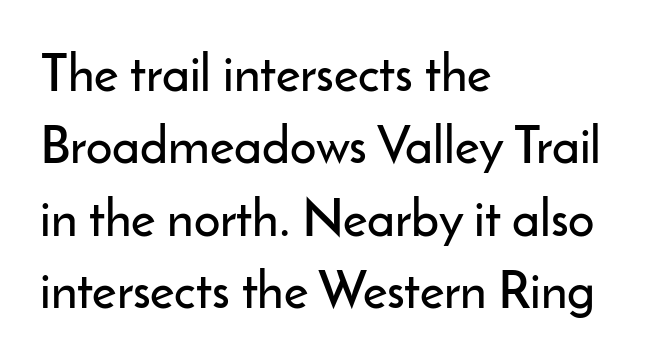
{"serif": "no", "italic": "no", "width": "normal", "stroke_contrast": "low", "x_height": "small", "monospaced": "no", "underline": "no", "align": "left", "line_spacing": "normal", "line_spacing_ratio": 1.39, "letter_spacing": "normal", "letter_spacing_em": 0.0, "glyph_px": 52}
